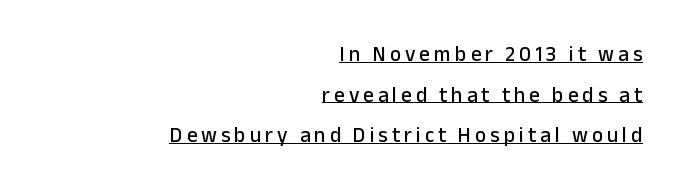
{"italic": "no", "underline": "yes", "align": "right", "line_spacing": "loose", "line_spacing_ratio": 1.93, "glyph_px": 21}
